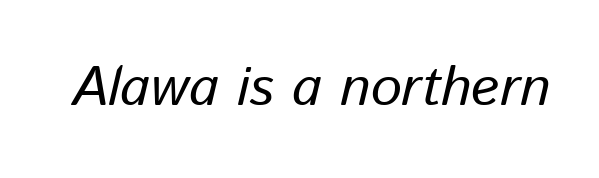
Q: Is the text italic (slanted)? A: Yes, it leans right by about 13 degrees.
Q: Is the text underlined? A: No.
Q: Is the spacing between letters normal or unusually wide? A: Normal.
Q: Width (condensed, normal, or wide)? A: Normal.
Q: Stroke contrast? A: Low.
Q: x-height? A: Medium.
Q: Monospaced? A: No.
